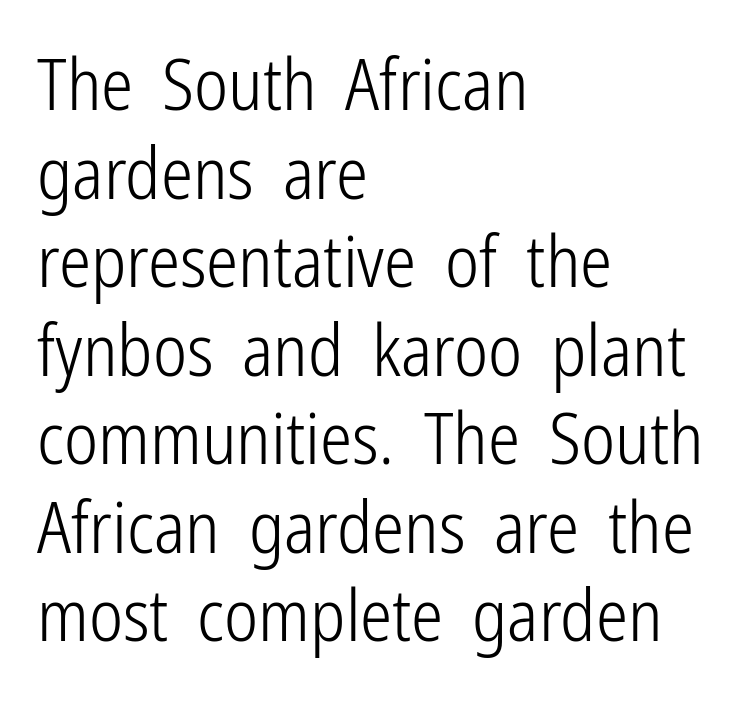
The image shows 72 px light, condensed sans-serif type, upright; set left-aligned, line spacing 1.23x, normal letter spacing, not underlined; low stroke contrast and a medium x-height.
